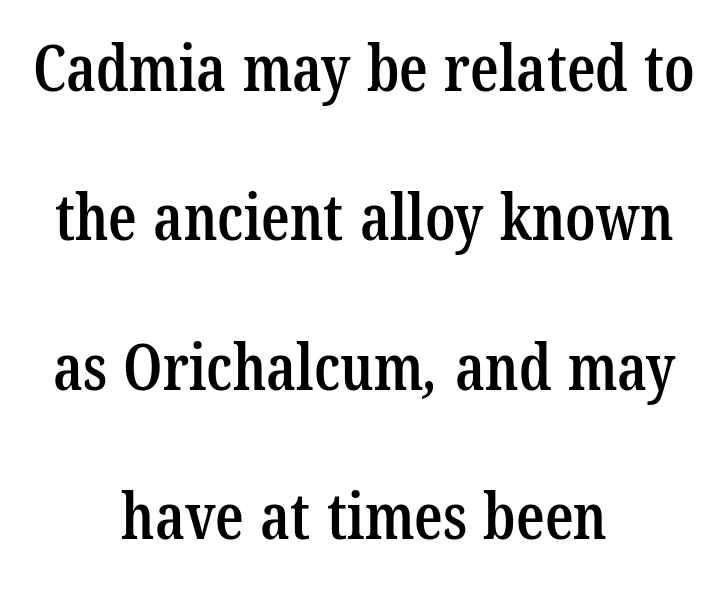
Q: Is the text bold? A: Semi-bold.
Q: Is the typeface a serif or a sans-serif typeface? A: Serif.
Q: Is the text underlined? A: No.
Q: How is the paragraph aligned? A: Centered.
Q: Is the spacing between letters normal or unusually wide? A: Normal.
Q: Is the spacing between lines tight, normal or loose? A: Loose.
Q: Width (condensed, normal, or wide)? A: Condensed.
Q: Stroke contrast? A: Low.
Q: x-height? A: Medium.
Q: Monospaced? A: No.
